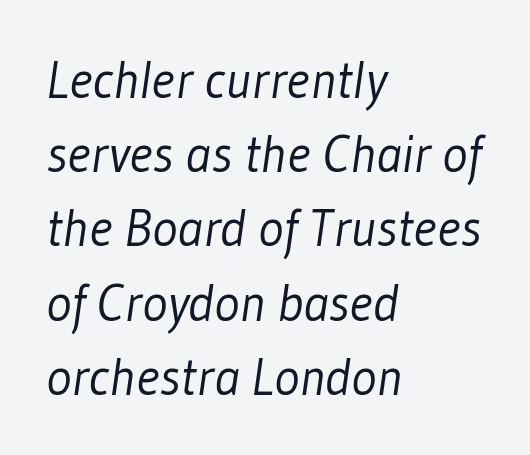
Compared with a centered layout, this one pins lines to the left instead. The rendering uses a moderate line-height, typical for paragraphs. The passage shown is not underscored anywhere. Font category for this specimen: sans-serif. The typeface has the unassuming heft of standard copy or less. Note the varied advance widths — an 'i' is clearly narrower than an 'm'.
